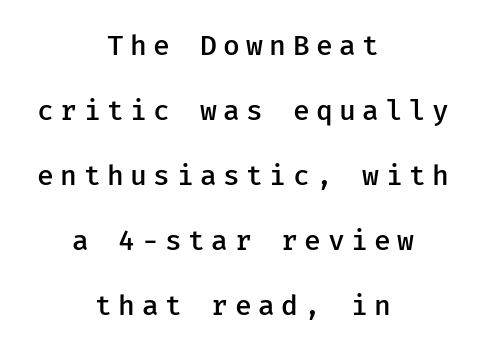
{"serif": "no", "italic": "no", "bold": "semi", "weight": "semibold", "width": "normal", "stroke_contrast": "low", "x_height": "medium", "underline": "no", "align": "center", "line_spacing": "loose", "line_spacing_ratio": 2.32, "letter_spacing": "wide", "letter_spacing_em": 0.23, "glyph_px": 28}
